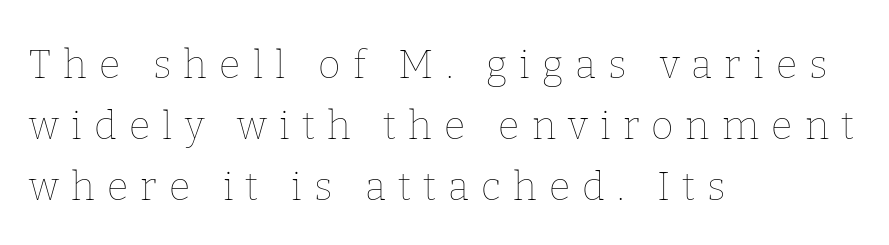
Q: Is the text bold? A: No.
Q: Is the text italic (slanted)? A: No, it is upright.
Q: Is the text underlined? A: No.
Q: How is the paragraph aligned? A: Left-aligned.
Q: Is the spacing between letters normal or unusually wide? A: Unusually wide.
Q: Is the spacing between lines tight, normal or loose? A: Normal.
Q: Width (condensed, normal, or wide)? A: Normal.
Q: Stroke contrast? A: Low.
Q: x-height? A: Medium.
Q: Monospaced? A: No.
